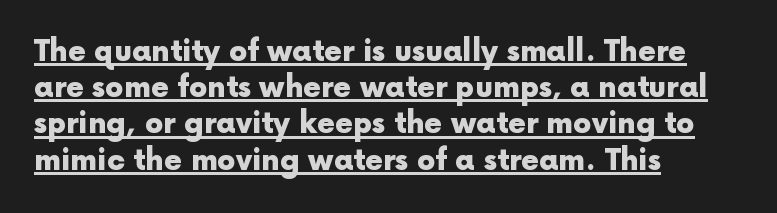
The image shows 29 px heavy sans-serif type, upright; set left-aligned, normal line spacing (1.25x), normal letter spacing, underlined; a medium x-height.
